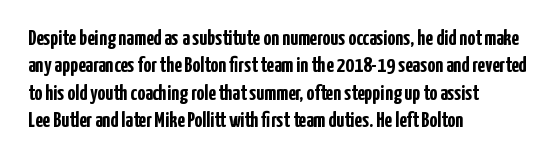
The image shows 22 px bold type, upright; set left-aligned, normal line spacing (1.25x), normal letter spacing, not underlined.
